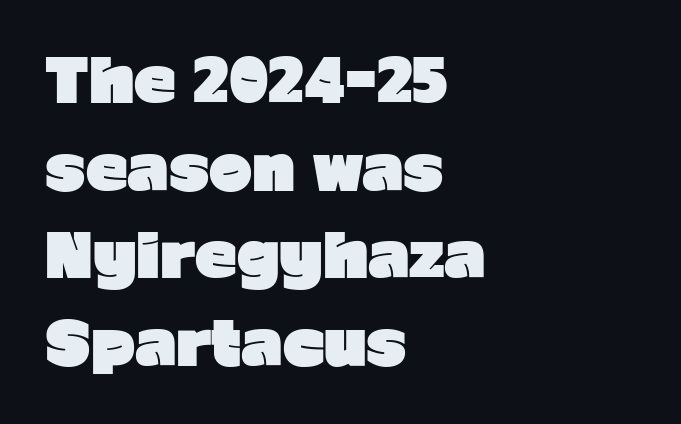
Q: Is the text bold? A: Yes.
Q: Is the text italic (slanted)? A: No, it is upright.
Q: Is the typeface a serif or a sans-serif typeface? A: Sans-serif.
Q: Is the text underlined? A: No.
Q: How is the paragraph aligned? A: Left-aligned.
Q: Is the spacing between letters normal or unusually wide? A: Normal.
Q: Is the spacing between lines tight, normal or loose? A: Normal.
Q: Width (condensed, normal, or wide)? A: Normal.
Q: Stroke contrast? A: Low.
Q: x-height? A: Medium.
Q: Monospaced? A: No.
